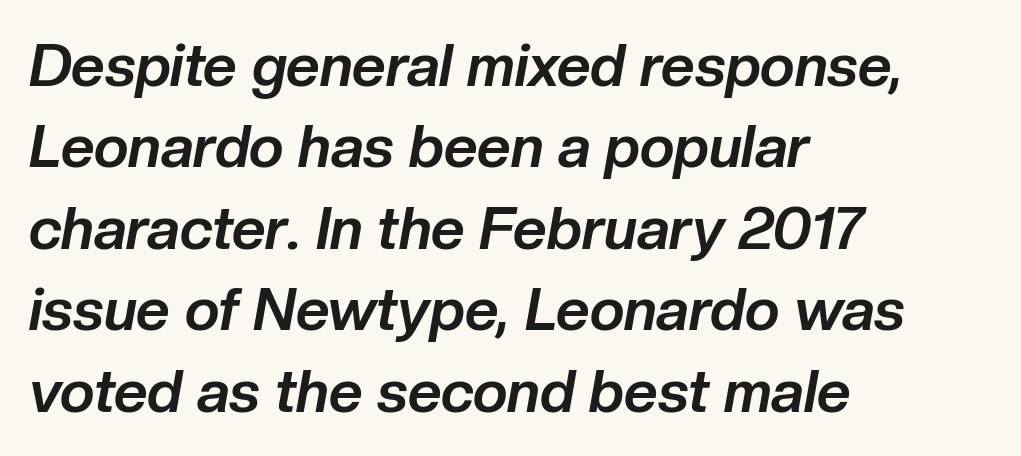
Q: Is the text bold? A: Yes.
Q: Is the text italic (slanted)? A: Yes, it leans right by about 10 degrees.
Q: Is the text underlined? A: No.
Q: How is the paragraph aligned? A: Left-aligned.
Q: Is the spacing between letters normal or unusually wide? A: Normal.
Q: Is the spacing between lines tight, normal or loose? A: Normal.
Q: Width (condensed, normal, or wide)? A: Normal.
Q: Stroke contrast? A: Low.
Q: x-height? A: Medium.
Q: Monospaced? A: No.
